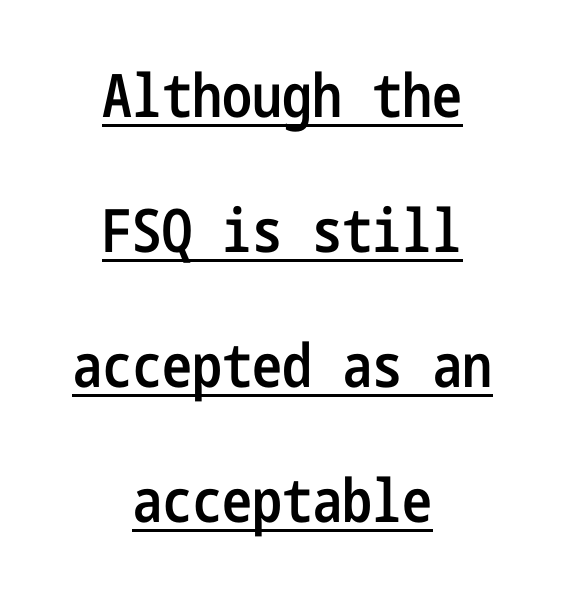
Does the weight exceed regular? Yes, but only to semibold. The lettering is marked with a stroke running underneath it. This rendering employs a face without finishing strokes, i.e., a sans-serif. Standard letterfit; no display-style spreading of the glyphs. A roman cut, with each character standing at attention.
